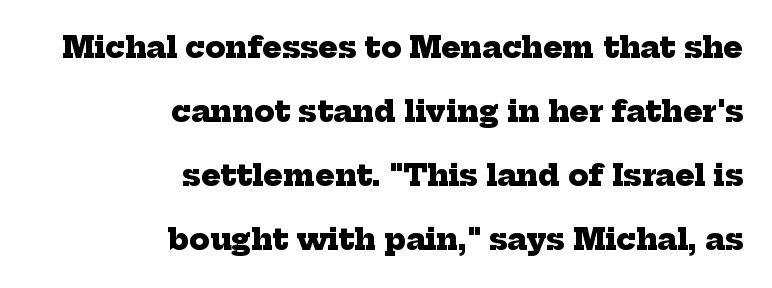
Q: Is the text bold? A: Yes.
Q: Is the typeface a serif or a sans-serif typeface? A: Serif.
Q: Is the text underlined? A: No.
Q: How is the paragraph aligned? A: Right-aligned.
Q: Is the spacing between letters normal or unusually wide? A: Normal.
Q: Is the spacing between lines tight, normal or loose? A: Loose.
Q: Width (condensed, normal, or wide)? A: Normal.
Q: Stroke contrast? A: Low.
Q: x-height? A: Medium.
Q: Monospaced? A: No.
